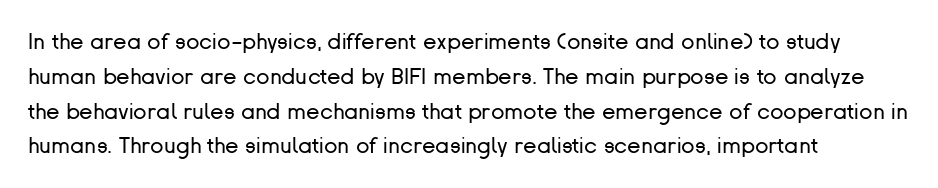
Q: Is the text bold? A: No.
Q: Is the text italic (slanted)? A: No, it is upright.
Q: Is the text underlined? A: No.
Q: How is the paragraph aligned? A: Left-aligned.
Q: Is the spacing between letters normal or unusually wide? A: Normal.
Q: Is the spacing between lines tight, normal or loose? A: Normal.
